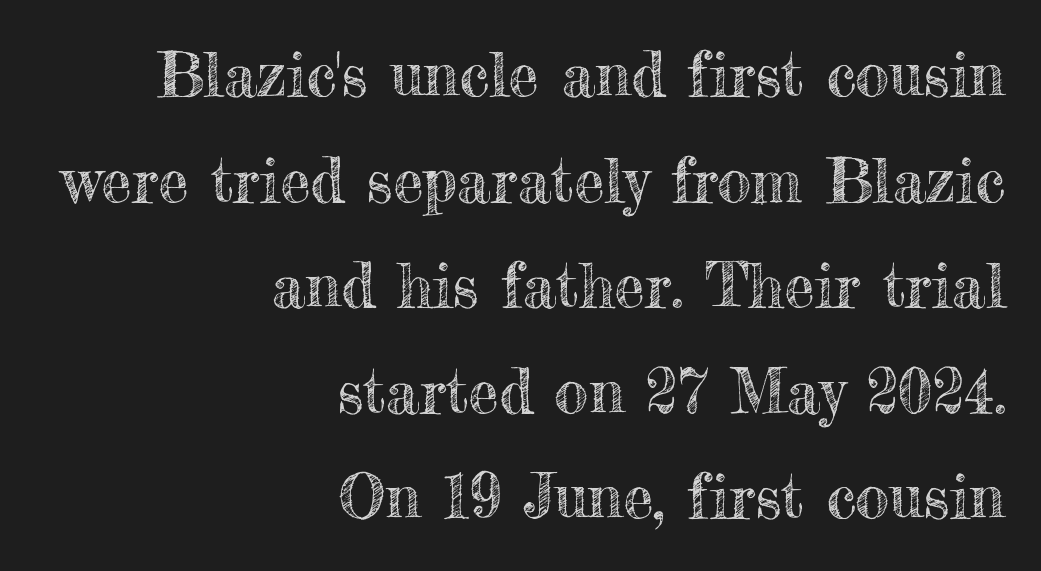
All the whitespace from short lines collects on the left. Underlining? Definitely not there. Students, note that the glyphs here touch the page at normal intervals. A typesetter would call this proportional, since set widths differ per character.
